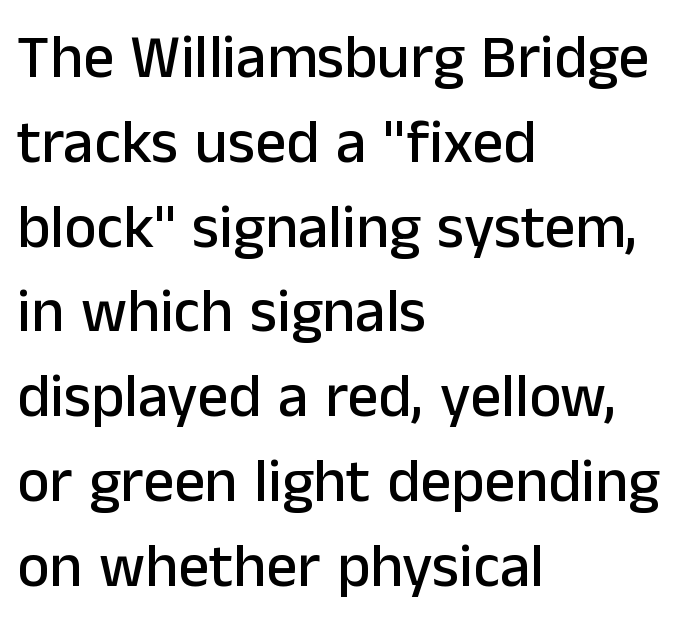
Line starts are locked; line ends wander. Leading matches the norm, producing a regular column. This is roman type, the default non-slanted kind. The glyphs are unaccompanied by any horizontal stroke below them. A typesetter would label this face a sans.
